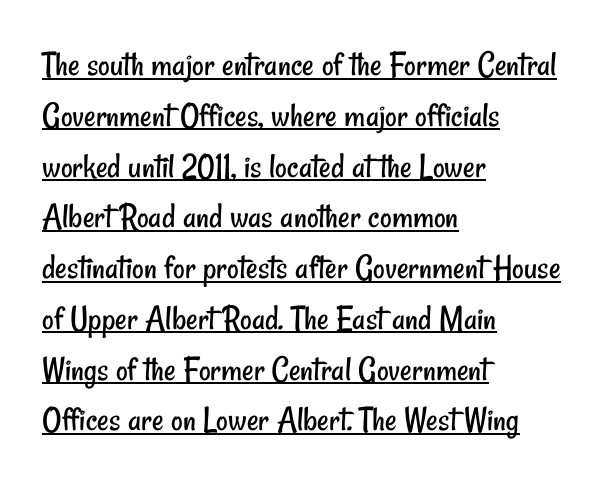
One glance says typical: line gaps are just what's usual. These lines stack with their left ends in a neat column. These lines are rendered in a variable-pitch font. These lines are composed in type without serifs. Is the letter spacing exaggerated? No — it looks like the ordinary default. The strokes are not fattened; the text isn't bold.
